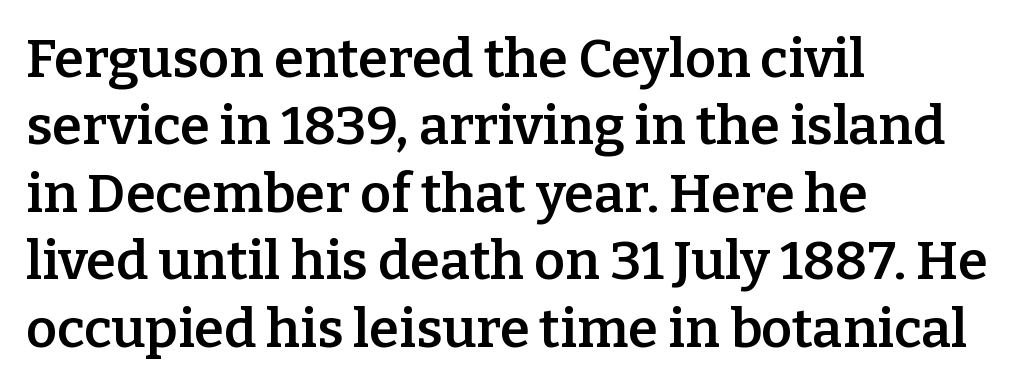
{"serif": "yes", "italic": "no", "bold": "semi", "weight": "semibold", "width": "normal", "stroke_contrast": "low", "x_height": "medium", "monospaced": "no", "underline": "no", "align": "left", "line_spacing": "normal", "line_spacing_ratio": 1.25, "letter_spacing": "normal", "letter_spacing_em": 0.0, "glyph_px": 54}
